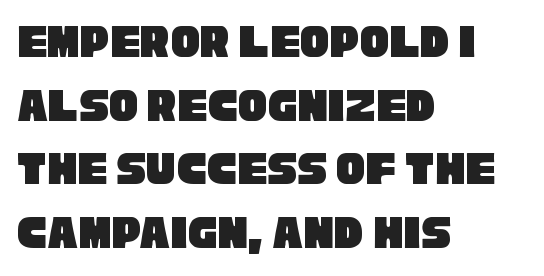
The image shows 49 px condensed sans-serif type; set left-aligned, normal line spacing (1.3x), normal letter spacing, not underlined; low stroke contrast and a large x-height.
